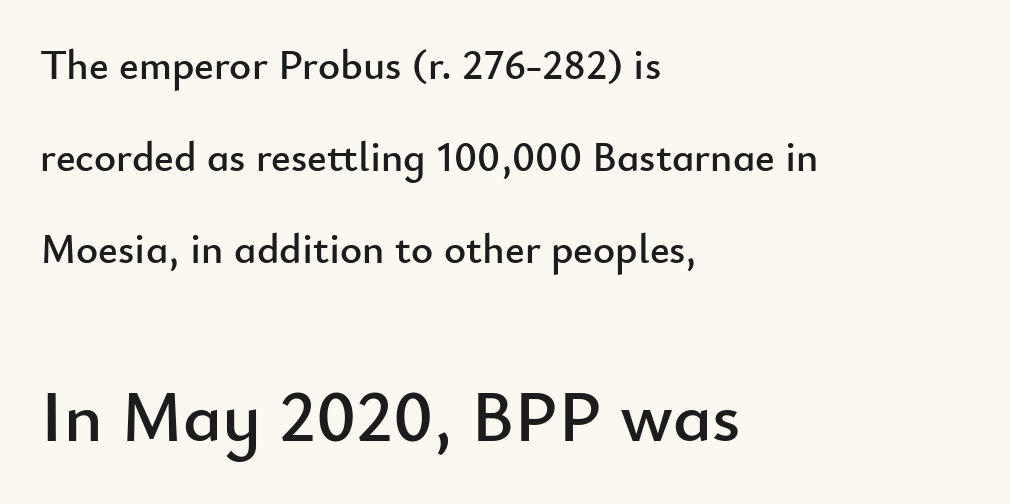
Q: Is the text italic (slanted)? A: No, it is upright.
Q: Is the typeface a serif or a sans-serif typeface? A: Sans-serif.
Q: Is the text underlined? A: No.
Q: How is the paragraph aligned? A: Left-aligned.
Q: Is the spacing between letters normal or unusually wide? A: Normal.
Q: Is the spacing between lines tight, normal or loose? A: Loose.
Q: Which block of text is set in a larger size, the first (top) or the second (bottom)? A: The second (bottom) one.
Q: Width (condensed, normal, or wide)? A: Normal.
Q: Stroke contrast? A: Low.
Q: x-height? A: Small.
Q: Monospaced? A: No.
